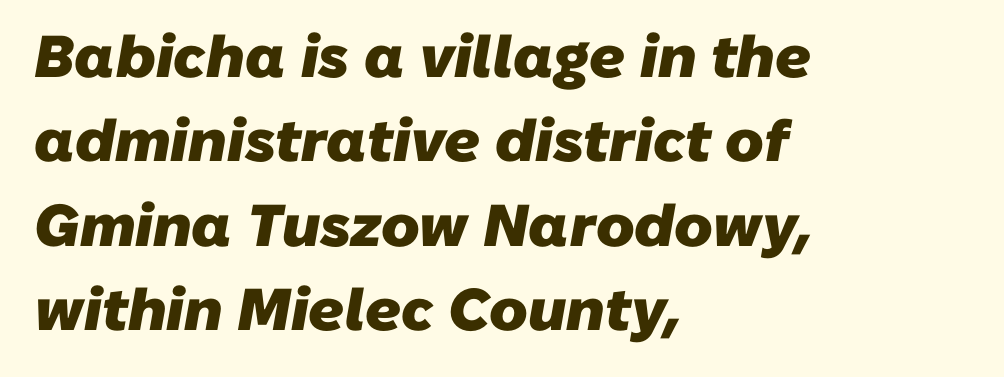
The image shows 59 px heavy sans-serif type; set left-aligned, normal line spacing (1.43x), normal letter spacing, not underlined; low stroke contrast and a medium x-height.
